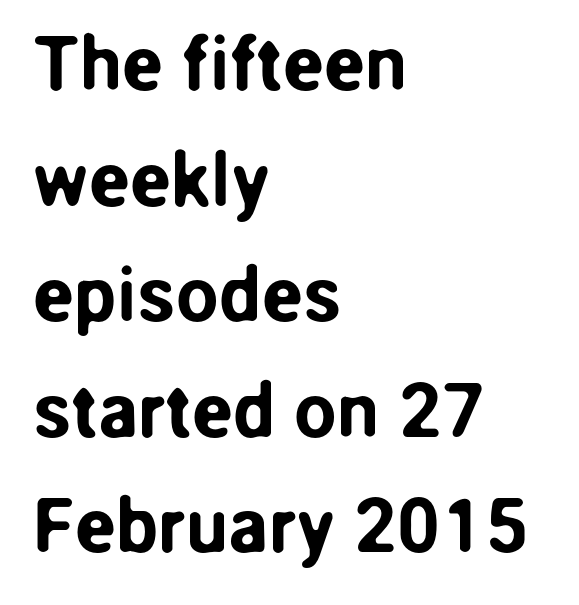
Q: Is the text italic (slanted)? A: No, it is upright.
Q: Is the typeface a serif or a sans-serif typeface? A: Sans-serif.
Q: Is the text underlined? A: No.
Q: How is the paragraph aligned? A: Left-aligned.
Q: Is the spacing between letters normal or unusually wide? A: Normal.
Q: Is the spacing between lines tight, normal or loose? A: Normal.
Q: Width (condensed, normal, or wide)? A: Normal.
Q: Stroke contrast? A: Low.
Q: x-height? A: Medium.
Q: Monospaced? A: No.
